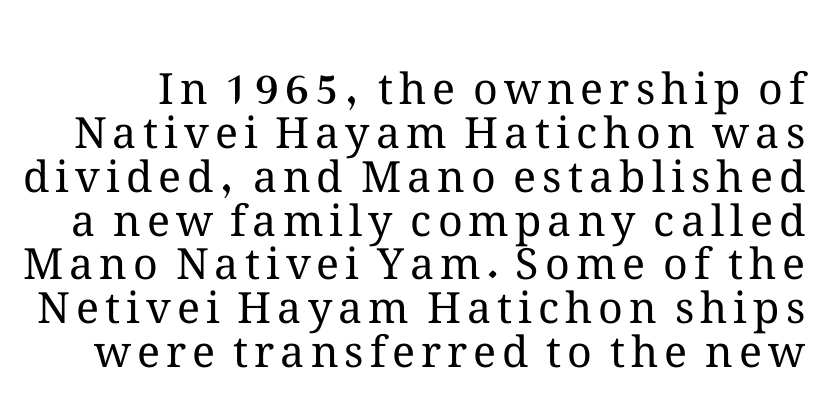
{"italic": "no", "bold": "no", "weight": "regular", "width": "normal", "stroke_contrast": "medium", "x_height": "medium", "monospaced": "no", "underline": "no", "line_spacing": "tight", "line_spacing_ratio": 1.02, "glyph_px": 43}
